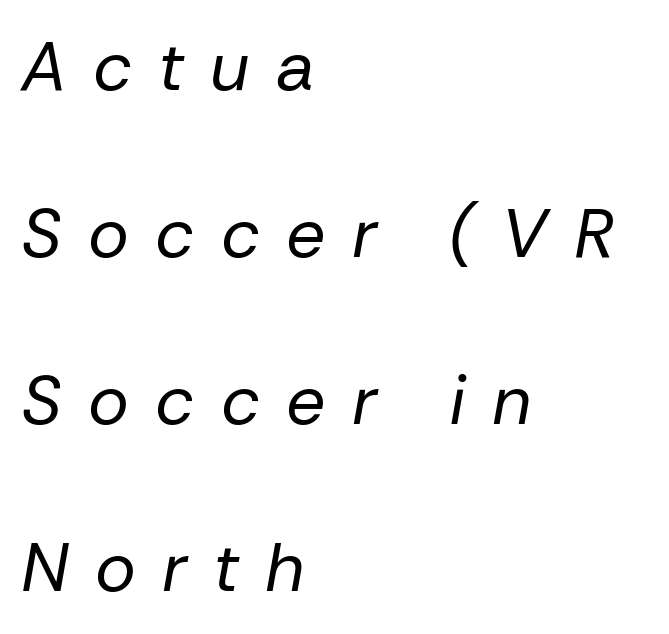
The leading is generous, giving the passage an open texture. Descenders are the only things crossing below the line. The typesetting does not lean heavy: it is not bold. These lines were composed using italics.
